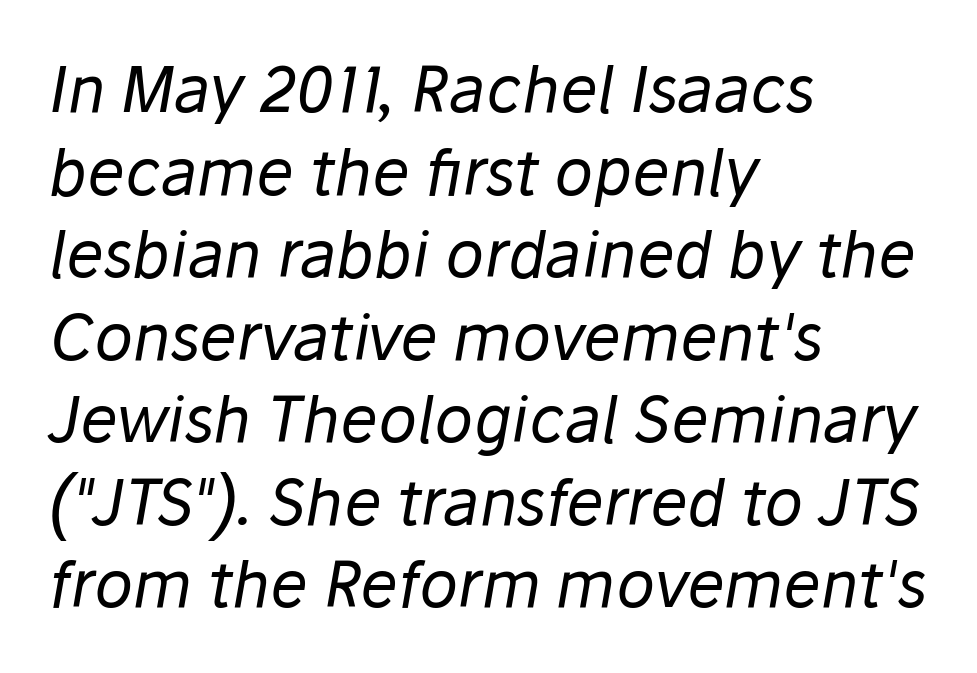
Spacing between characters is what you'd get straight out of the box. Rows of type keep a routine distance in the vertical direction. Left-aligned paragraph, ragged on the right. These lines were composed using italics.
